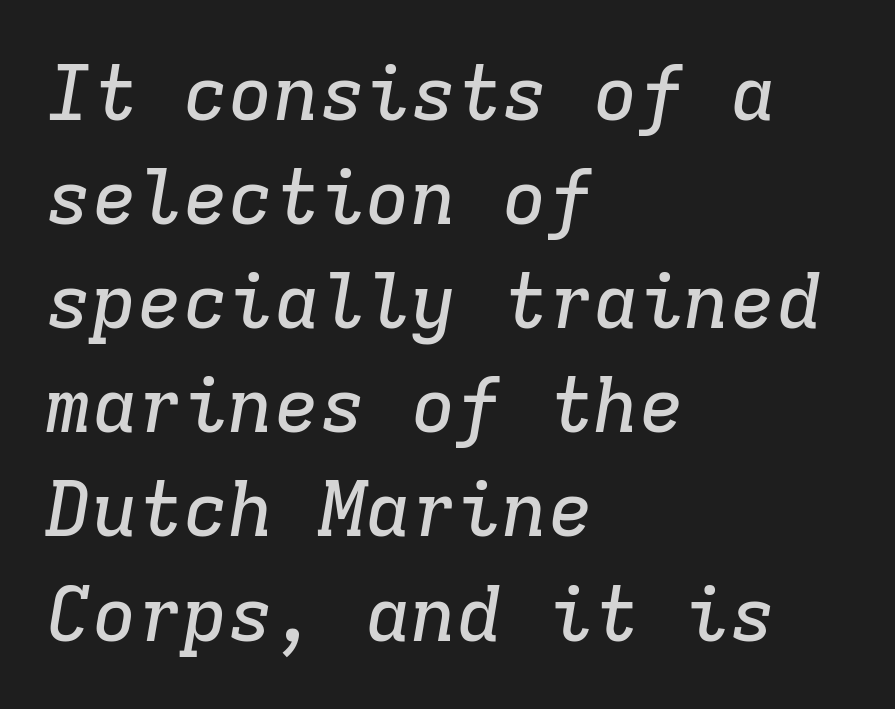
Unlike a clean sans, this face finishes its strokes with serifs. Does extra space separate the letters? No, they use regular spacing. Lines of text with bare space underneath. Every character sits at an angle, as italics do. This sample has the even, mechanical cadence of fixed-width lettering.
